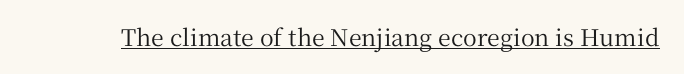
{"italic": "no", "underline": "yes", "letter_spacing": "normal", "letter_spacing_em": 0.0, "glyph_px": 23}
